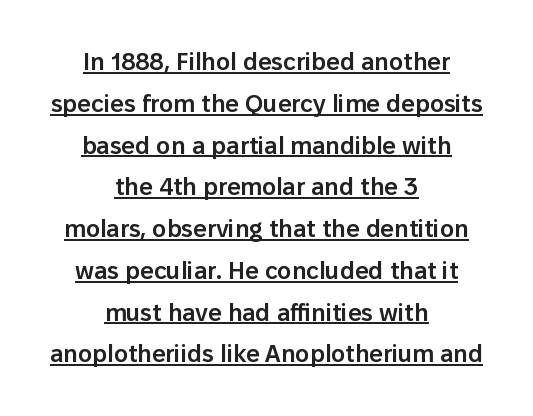
Q: Is the text bold? A: Semi-bold.
Q: Is the text italic (slanted)? A: No, it is upright.
Q: Is the text underlined? A: Yes.
Q: How is the paragraph aligned? A: Centered.
Q: Is the spacing between letters normal or unusually wide? A: Normal.
